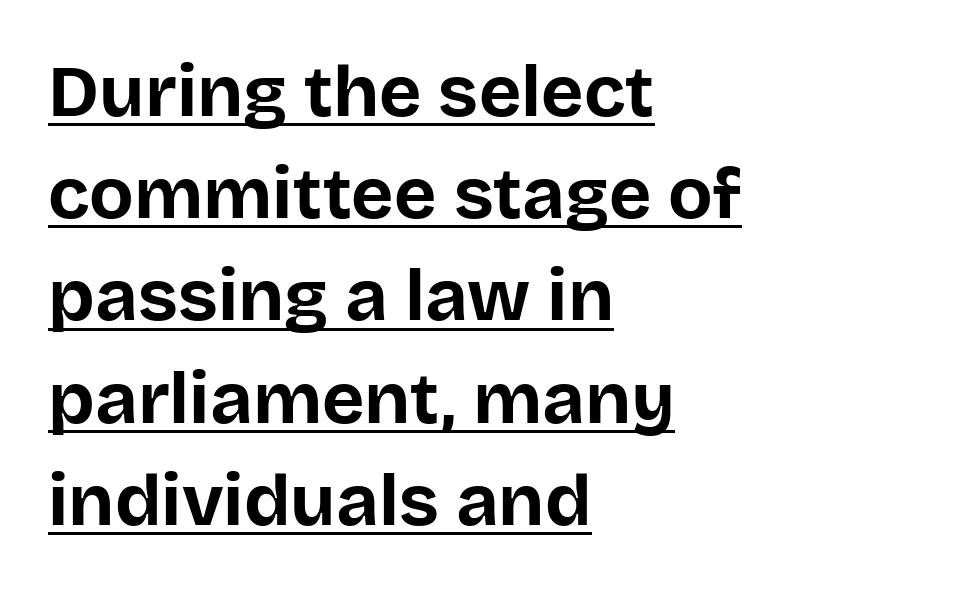
{"serif": "no", "italic": "no", "bold": "yes", "weight": "bold", "width": "normal", "stroke_contrast": "low", "x_height": "large", "monospaced": "no", "underline": "yes", "align": "left", "line_spacing": "normal", "line_spacing_ratio": 1.4, "letter_spacing": "normal", "letter_spacing_em": 0.0, "glyph_px": 73}
